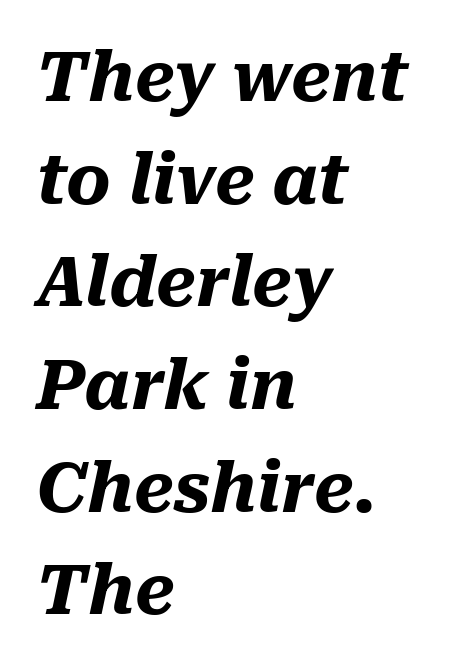
Heavy, bold letterforms. Typeset ragged right — the left edge is the straight one. The space beneath each line is pristine and unruled. Emphasis-style slanted type is in use. Each letter keeps its own natural width here, so spacing adapts to shape.
